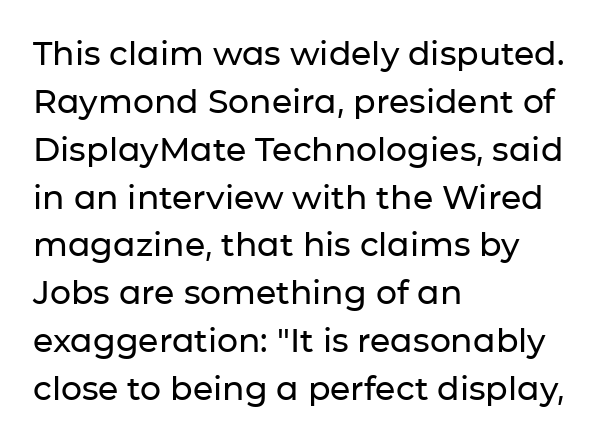
The image shows 33 px sans-serif type, upright; set left-aligned, normal line spacing (1.45x), normal letter spacing, not underlined; low stroke contrast and a medium x-height.
